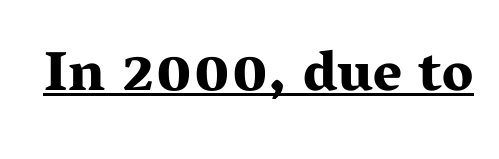
The image shows 56 px bold, wide serif type, upright; set normal letter spacing, underlined; medium stroke contrast and a medium x-height.
